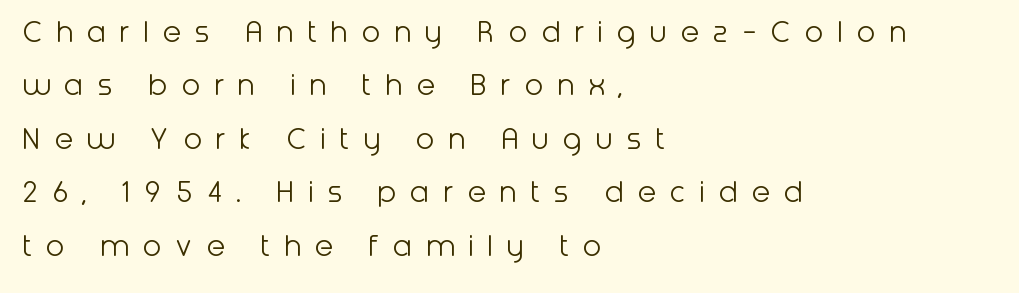
{"serif": "no", "italic": "no", "bold": "no", "weight": "light", "width": "normal", "stroke_contrast": "low", "x_height": "medium", "monospaced": "no", "underline": "no", "align": "left", "line_spacing": "normal", "line_spacing_ratio": 1.57, "letter_spacing": "wide", "letter_spacing_em": 0.4, "glyph_px": 34}
